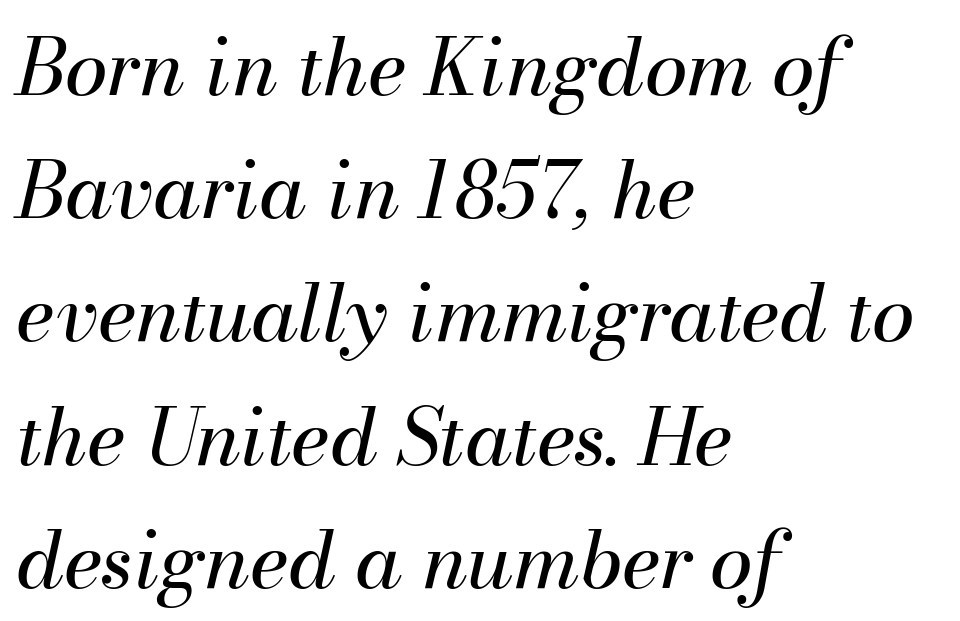
The image shows 78 px regular-weight type, italic (leaning right); set left-aligned, normal line spacing (1.58x), normal letter spacing, not underlined; medium stroke contrast and a small x-height.
